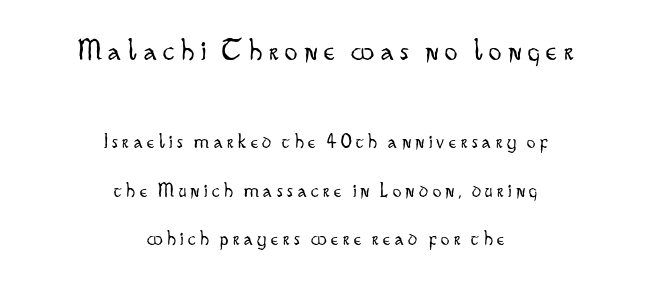
The image shows 31 px light, condensed sans-serif type, upright; set centered, loose line spacing (2.31x), unusually wide letter spacing (+0.22 em), not underlined; the first (top) block is 1.48x larger; low stroke contrast and a small x-height.
